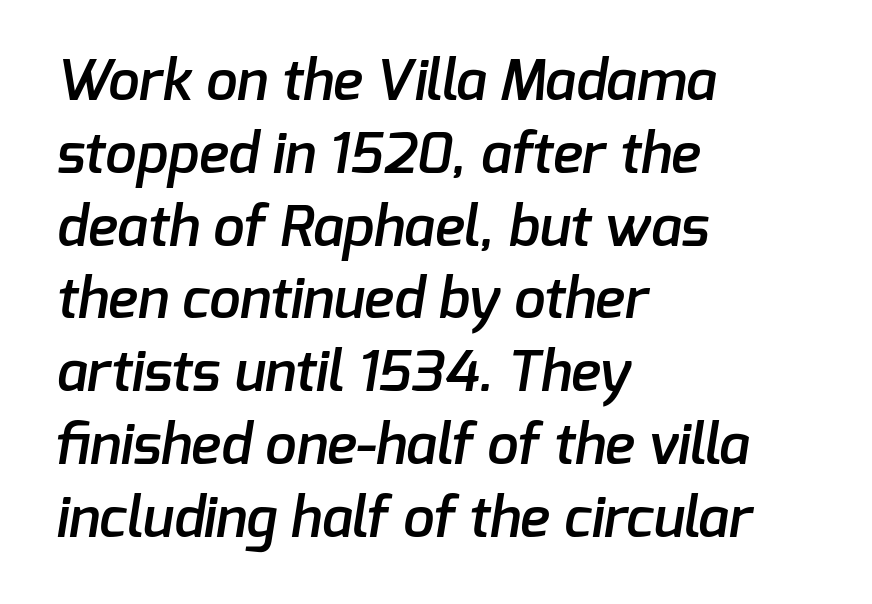
The image shows 56 px semibold sans-serif type; set left-aligned, normal line spacing (1.3x), normal letter spacing, not underlined; low stroke contrast and a medium x-height.
